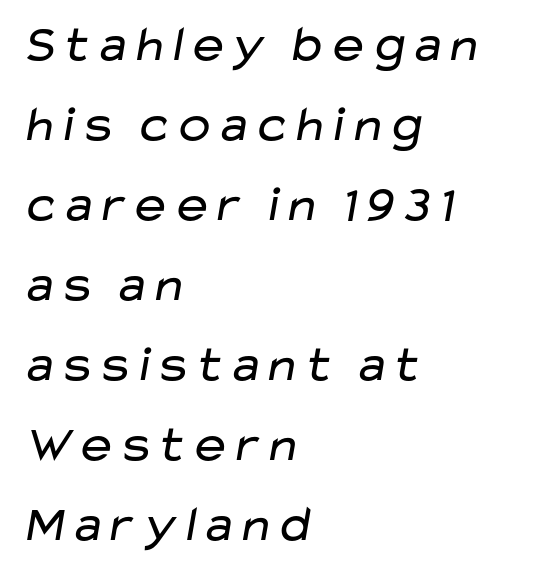
The face used here is proportionally spaced, like ordinary book or web type. Does the copy run flush right? No — it runs flush left. The strokes carry an ordinary text weight at most. Words appear dense and cohesive because spacing is normal. Words float on clear page, feet unadorned. How would I describe the line gaps? Plain and ordinary.
